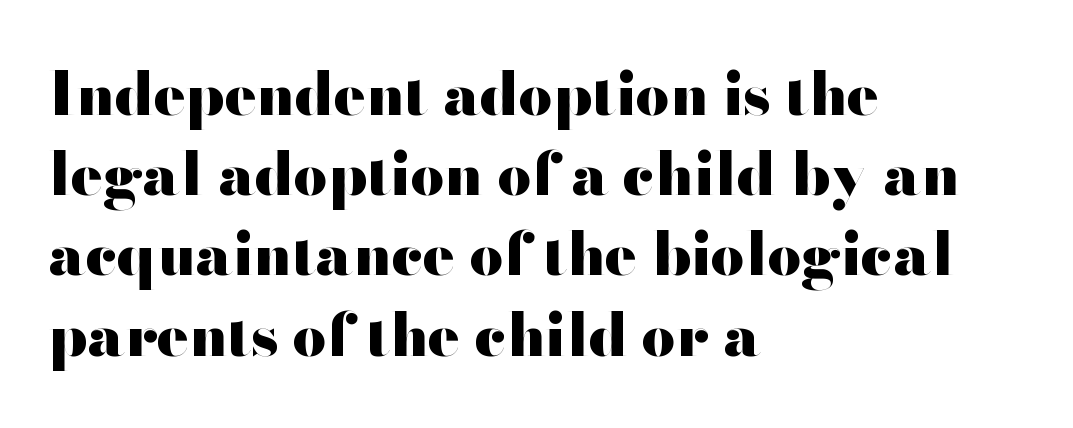
Q: Is the text bold? A: Yes.
Q: Is the text italic (slanted)? A: No, it is upright.
Q: Is the typeface a serif or a sans-serif typeface? A: Sans-serif.
Q: Is the text underlined? A: No.
Q: How is the paragraph aligned? A: Left-aligned.
Q: Is the spacing between letters normal or unusually wide? A: Normal.
Q: Is the spacing between lines tight, normal or loose? A: Normal.
Q: Width (condensed, normal, or wide)? A: Wide.
Q: Stroke contrast? A: High.
Q: x-height? A: Small.
Q: Monospaced? A: No.
